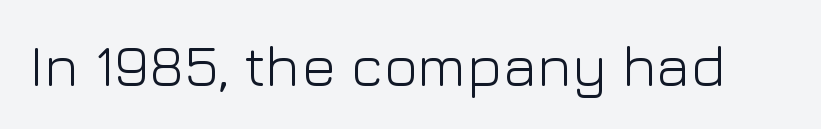
Serif or sans? Sans — the stroke terminals are bare. Has an underline been added? It has not. Do the characters align in a grid? No, the font is proportional. The type sits square on the baseline with zero lean. In terms of letterspacing, this is plain default setting.
